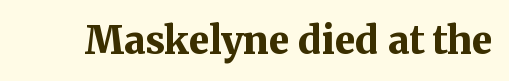
The image shows 38 px bold serif type, upright; set normal letter spacing, not underlined; medium stroke contrast and a medium x-height.
